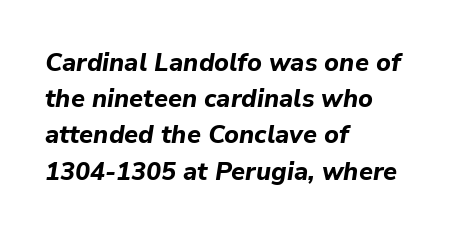
Spacing between characters is what you'd get straight out of the box. The string is rendered with underlining switched off. The lines in this sample share a left origin and differ only in where they stop. Weight check: bold — yes, fully. The letters are slanted; this is an italic face.
